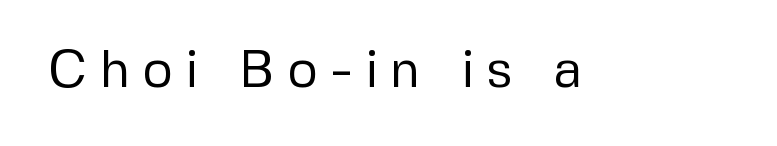
Characters remain perfectly vertical along every line. A quiet, ordinary-to-light weight characterises the typeface. Looks like regular typesetting: each glyph gets only the width it needs. Loose tracking; the words dissolve into strings of separated letters. Rule under the text: the space is simply empty. Observe the absence of serifs on each vertical stroke in this sample.
